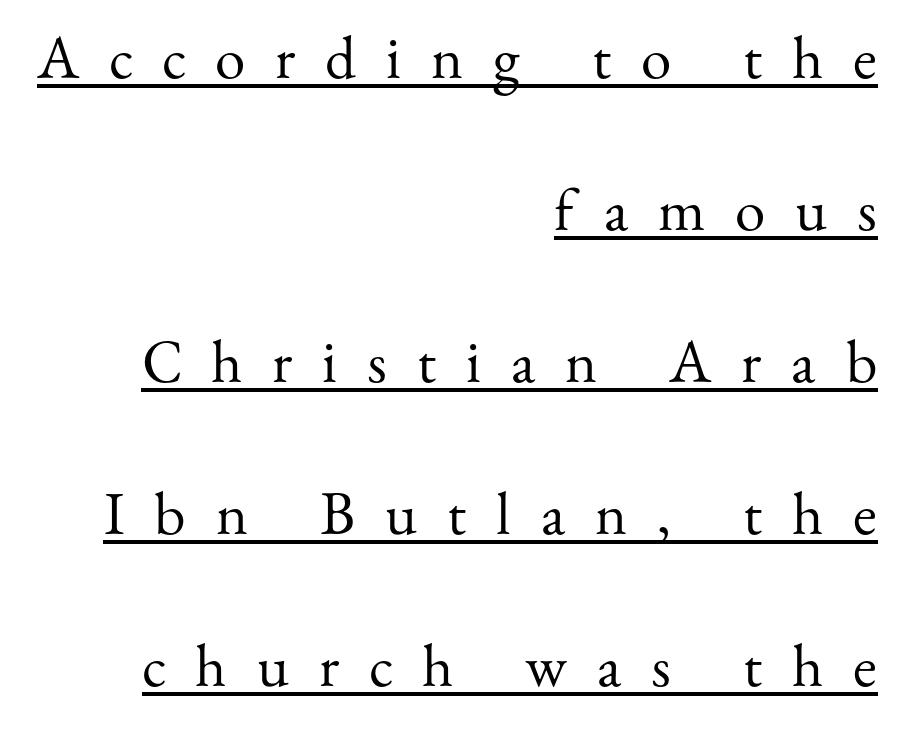
Q: Is the text bold? A: No.
Q: Is the text italic (slanted)? A: No, it is upright.
Q: Is the typeface a serif or a sans-serif typeface? A: Serif.
Q: Is the text underlined? A: Yes.
Q: How is the paragraph aligned? A: Right-aligned.
Q: Is the spacing between letters normal or unusually wide? A: Unusually wide.
Q: Is the spacing between lines tight, normal or loose? A: Loose.
Q: Width (condensed, normal, or wide)? A: Normal.
Q: Stroke contrast? A: Medium.
Q: x-height? A: Small.
Q: Monospaced? A: No.
